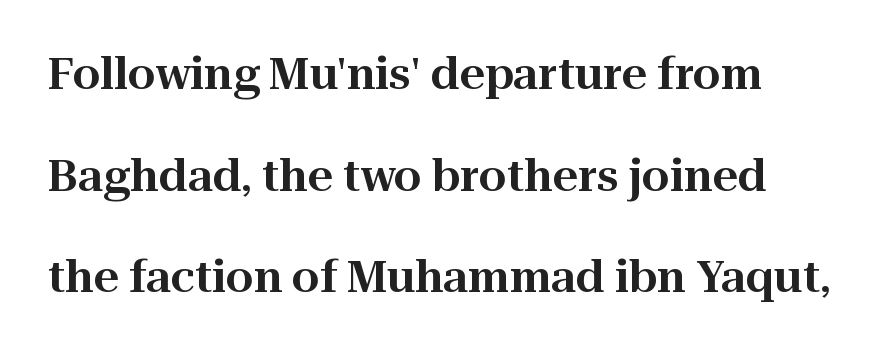
{"serif": "yes", "italic": "no", "width": "normal", "stroke_contrast": "high", "x_height": "medium", "monospaced": "no", "underline": "no", "line_spacing": "loose", "line_spacing_ratio": 2.31, "letter_spacing": "normal", "letter_spacing_em": 0.0, "glyph_px": 44}
